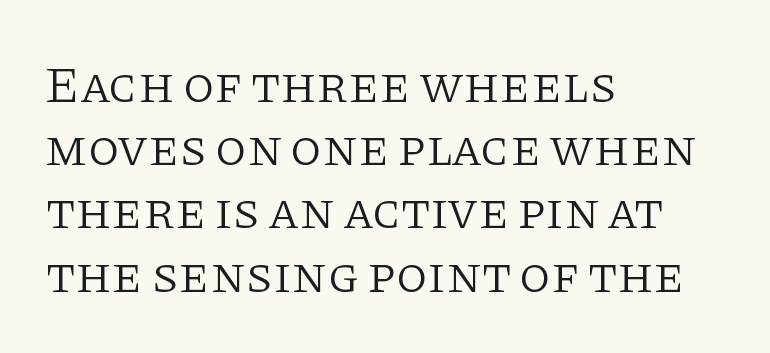
Q: Is the text bold? A: No.
Q: Is the text italic (slanted)? A: No, it is upright.
Q: Is the typeface a serif or a sans-serif typeface? A: Serif.
Q: Is the text underlined? A: No.
Q: How is the paragraph aligned? A: Left-aligned.
Q: Is the spacing between letters normal or unusually wide? A: Normal.
Q: Width (condensed, normal, or wide)? A: Normal.
Q: Stroke contrast? A: Low.
Q: x-height? A: Large.
Q: Monospaced? A: No.
